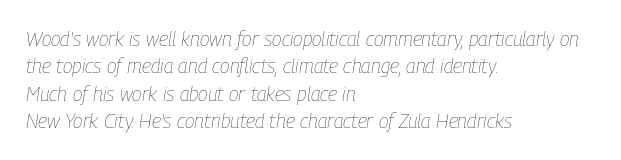
The image shows 20 px text type, italic (leaning right); set left-aligned, normal line spacing (1.37x), normal letter spacing, not underlined.
